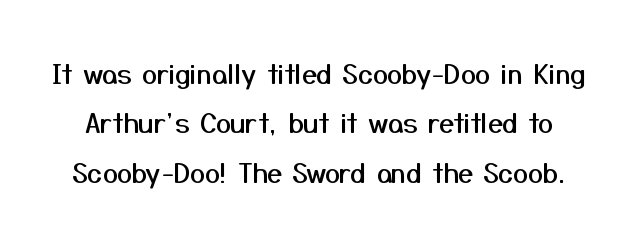
{"italic": "no", "underline": "no", "line_spacing_ratio": 1.83, "letter_spacing": "normal", "letter_spacing_em": 0.0, "glyph_px": 27}
